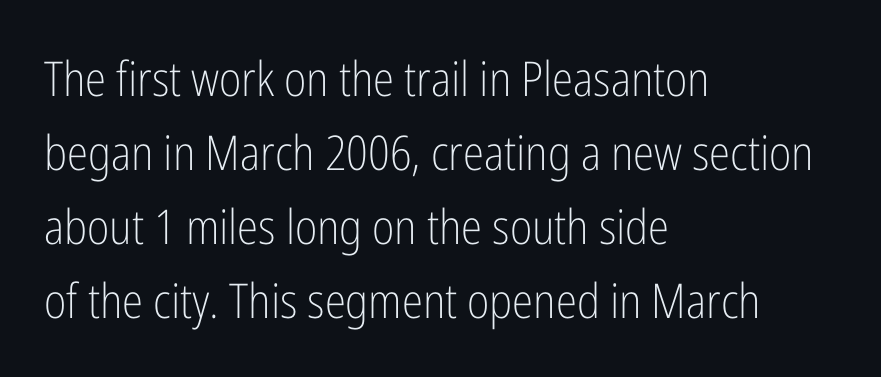
Letters have the restrained weight of plain body copy at most. The leading is moderate, giving the passage an even texture. Honestly, the letter spacing is just normal — you wouldn't notice it. If you drew a line through each stem, it would be perfectly vertical.
